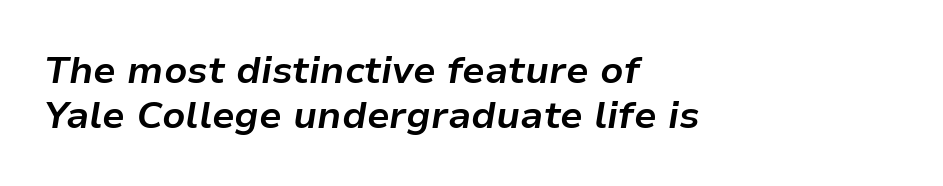
Q: Is the text bold? A: Yes.
Q: Is the text italic (slanted)? A: Yes, it leans right by about 9 degrees.
Q: Is the text underlined? A: No.
Q: How is the paragraph aligned? A: Left-aligned.
Q: Is the spacing between letters normal or unusually wide? A: Normal.
Q: Width (condensed, normal, or wide)? A: Normal.
Q: Stroke contrast? A: Low.
Q: x-height? A: Medium.
Q: Monospaced? A: No.
